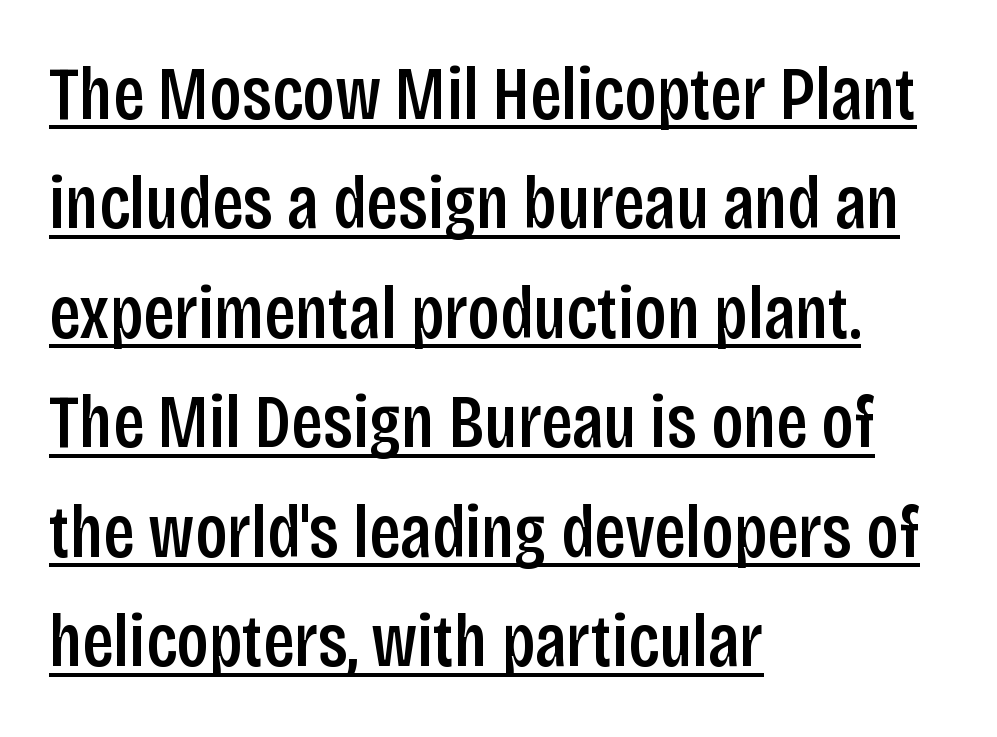
Compared with typical paragraphs, the rows here are spaced about the same. Alignment: flush left. The characters display no serif detailing; their extremities are plain. Is this a fixed-width face? No — the glyphs have proportional, varying widths.
